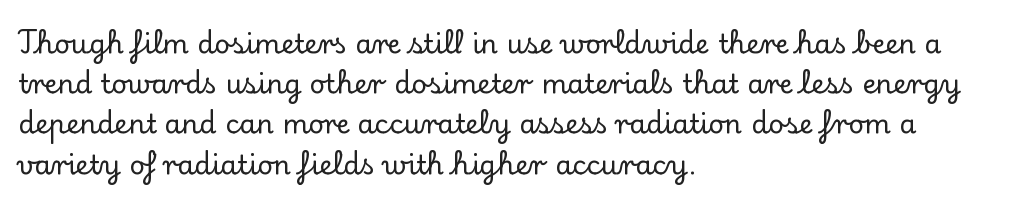
{"italic": "no", "underline": "no", "align": "left", "line_spacing": "normal", "line_spacing_ratio": 1.49, "letter_spacing": "normal", "letter_spacing_em": 0.0, "glyph_px": 27}
